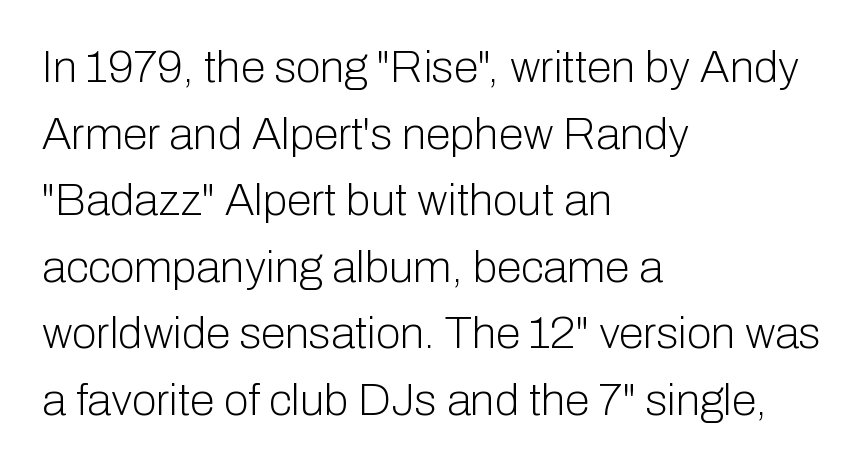
Q: Is the text bold? A: No.
Q: Is the text italic (slanted)? A: No, it is upright.
Q: Is the typeface a serif or a sans-serif typeface? A: Sans-serif.
Q: Is the text underlined? A: No.
Q: How is the paragraph aligned? A: Left-aligned.
Q: Is the spacing between letters normal or unusually wide? A: Normal.
Q: Is the spacing between lines tight, normal or loose? A: Normal.
Q: Width (condensed, normal, or wide)? A: Normal.
Q: Stroke contrast? A: Low.
Q: x-height? A: Medium.
Q: Monospaced? A: No.
